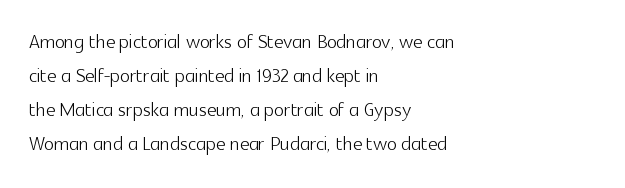
The image shows 26 px text type, upright; set left-aligned, normal line spacing (1.31x), normal letter spacing, not underlined.
